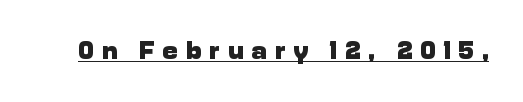
Q: Is the text bold? A: Yes.
Q: Is the text italic (slanted)? A: No, it is upright.
Q: Is the text underlined? A: Yes.
Q: Is the spacing between letters normal or unusually wide? A: Unusually wide.
